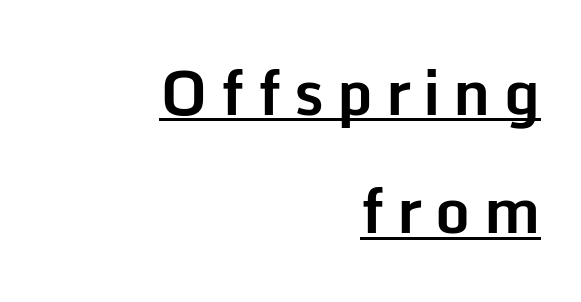
{"serif": "no", "italic": "no", "bold": "yes", "weight": "bold", "width": "normal", "stroke_contrast": "low", "x_height": "medium", "monospaced": "no", "underline": "yes", "align": "right", "line_spacing": "loose", "line_spacing_ratio": 1.94, "letter_spacing": "wide", "letter_spacing_em": 0.22, "glyph_px": 61}
